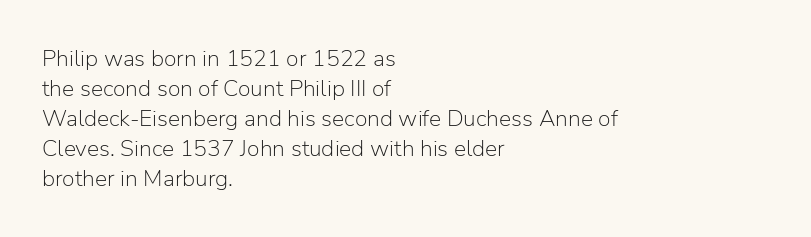
The image shows 23 px text type, upright; set left-aligned, normal line spacing (1.3x), normal letter spacing, not underlined.
